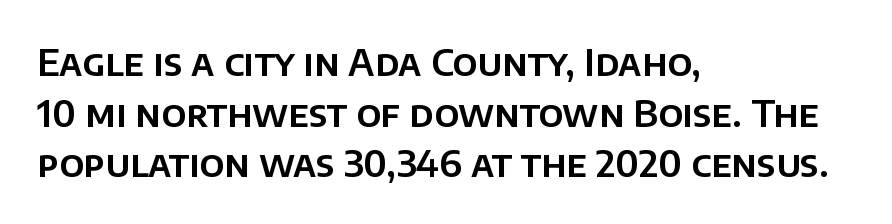
{"serif": "no", "italic": "no", "width": "normal", "stroke_contrast": "low", "x_height": "large", "monospaced": "no", "underline": "no", "align": "left", "line_spacing": "normal", "line_spacing_ratio": 1.37, "letter_spacing": "normal", "letter_spacing_em": 0.0, "glyph_px": 37}
